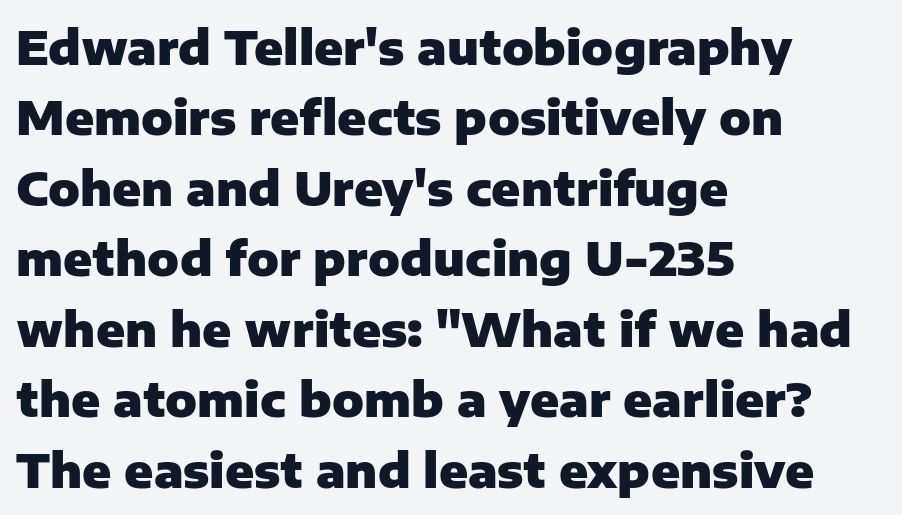
{"serif": "no", "italic": "no", "bold": "yes", "weight": "heavy", "width": "normal", "stroke_contrast": "low", "x_height": "medium", "monospaced": "no", "underline": "no", "align": "left", "line_spacing": "normal", "line_spacing_ratio": 1.5, "letter_spacing": "normal", "letter_spacing_em": 0.0, "glyph_px": 47}
